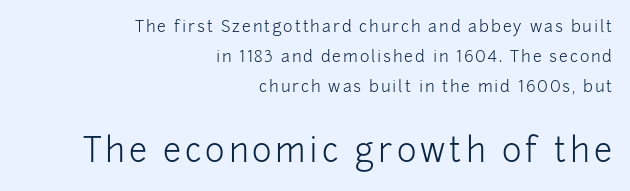
{"serif": "no", "italic": "no", "bold": "no", "weight": "light", "width": "normal", "stroke_contrast": "low", "x_height": "medium", "monospaced": "no", "underline": "no", "align": "right", "line_spacing_ratio": 1.87, "larger_block": "second", "size_ratio": 2.06, "glyph_px": 33}
